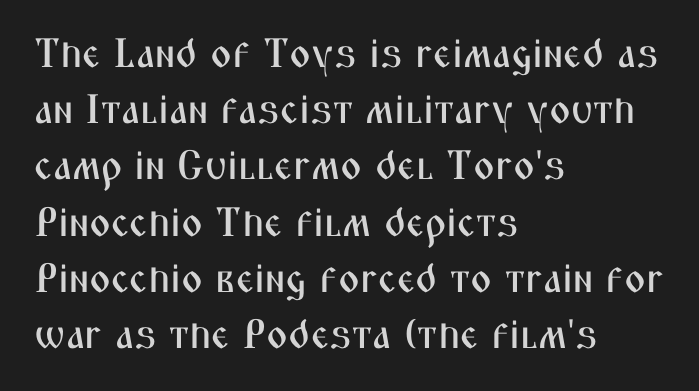
Q: Is the text italic (slanted)? A: No, it is upright.
Q: Is the typeface a serif or a sans-serif typeface? A: Sans-serif.
Q: Is the text underlined? A: No.
Q: How is the paragraph aligned? A: Left-aligned.
Q: Is the spacing between letters normal or unusually wide? A: Normal.
Q: Is the spacing between lines tight, normal or loose? A: Normal.
Q: Width (condensed, normal, or wide)? A: Condensed.
Q: Stroke contrast? A: Medium.
Q: x-height? A: Medium.
Q: Monospaced? A: No.
